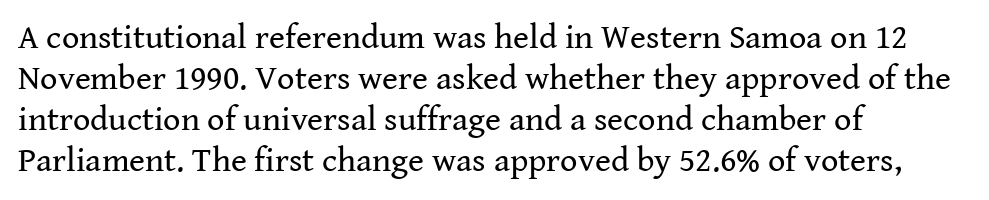
The image shows 34 px regular-weight serif type, upright; set left-aligned, line spacing 1.21x, normal letter spacing, not underlined; medium stroke contrast and a medium x-height.
